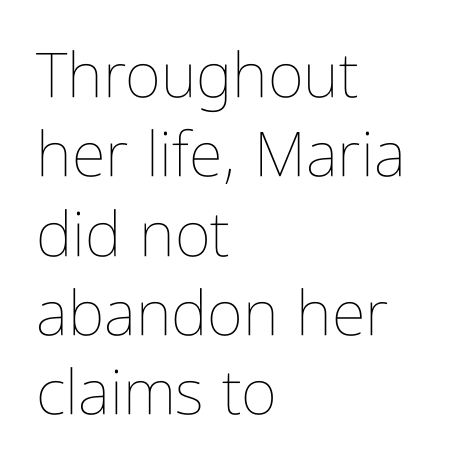
{"italic": "no", "bold": "no", "weight": "thin", "width": "condensed", "stroke_contrast": "low", "x_height": "medium", "monospaced": "no", "underline": "no", "align": "left", "line_spacing": "normal", "line_spacing_ratio": 1.28, "letter_spacing": "normal", "letter_spacing_em": 0.0, "glyph_px": 62}
